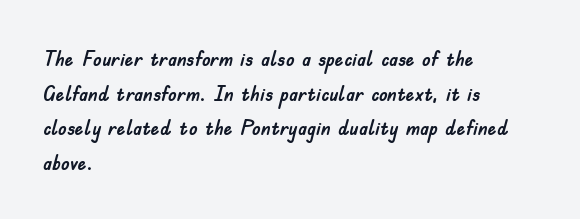
Q: Is the text italic (slanted)? A: Yes.
Q: Is the text underlined? A: No.
Q: How is the paragraph aligned? A: Left-aligned.
Q: Is the spacing between letters normal or unusually wide? A: Normal.
Q: Is the spacing between lines tight, normal or loose? A: Normal.
